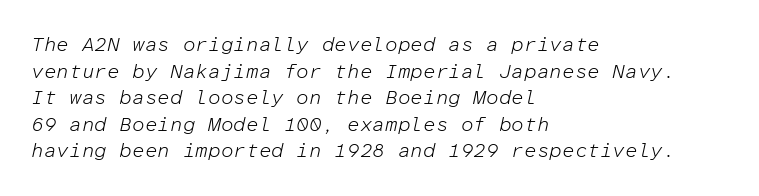
Q: Is the text bold? A: No.
Q: Is the text italic (slanted)? A: Yes, it leans right by about 12 degrees.
Q: Is the text underlined? A: No.
Q: How is the paragraph aligned? A: Left-aligned.
Q: Is the spacing between letters normal or unusually wide? A: Normal.
Q: Is the spacing between lines tight, normal or loose? A: Normal.
